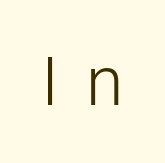
Is there any slant? The stems are plumb. The tracking jumps out immediately: characters are airy and widely separated. Letters rest on an invisible, unmarked baseline. The letters look calm and open, with moderate or lighter stems. Character widths vary here, with narrow letters taking less room than wide ones. A sans-serif font was chosen for this passage.
